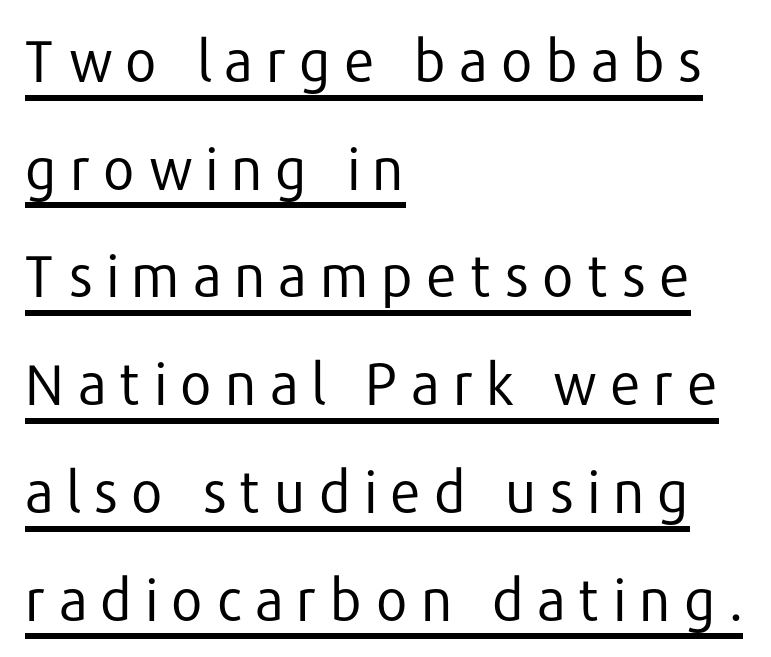
The image shows 57 px regular-weight sans-serif type, upright; set left-aligned, line spacing 1.89x, unusually wide letter spacing (+0.21 em), underlined; low stroke contrast and a medium x-height.
